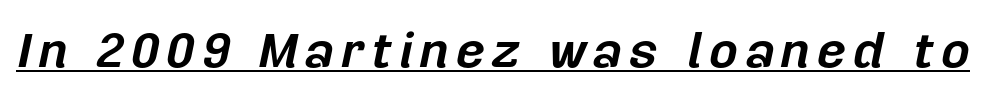
{"italic": "yes", "lean": "right", "slant_degrees": 12, "bold": "yes", "weight": "bold", "width": "normal", "stroke_contrast": "low", "x_height": "medium", "monospaced": "no", "underline": "yes", "glyph_px": 50}
